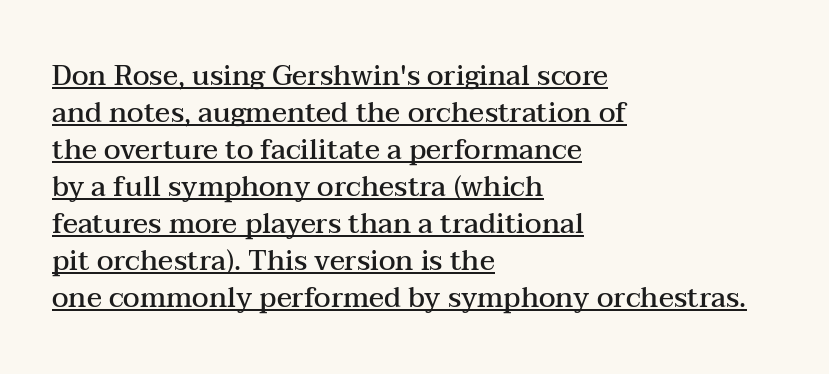
{"serif": "yes", "italic": "no", "bold": "semi", "weight": "semibold", "width": "wide", "stroke_contrast": "medium", "x_height": "medium", "monospaced": "no", "underline": "yes", "align": "left", "line_spacing": "normal", "line_spacing_ratio": 1.32, "letter_spacing": "normal", "letter_spacing_em": 0.0, "glyph_px": 28}
